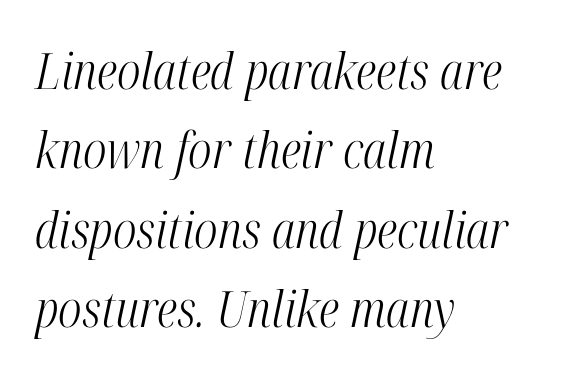
Line spacing here is normal. Think of a printed novel: that variable character pitch is what you see here. Anything drawn beneath the words? Only blank space. Teacher's note: observe the even left margin — that is flush-left alignment.
